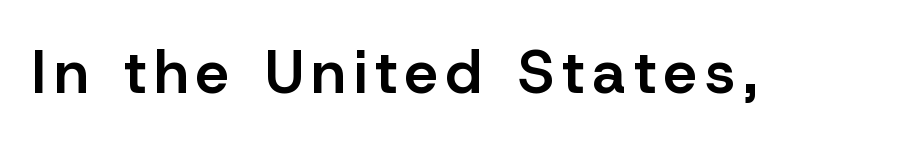
Font category for this specimen: sans-serif. Plain, unruled lines of type. The letters stand straight up with perfectly vertical stems. These words are printed semibold, heavier than regular yet not bold. Each letter keeps its own natural width here, so spacing adapts to shape.
